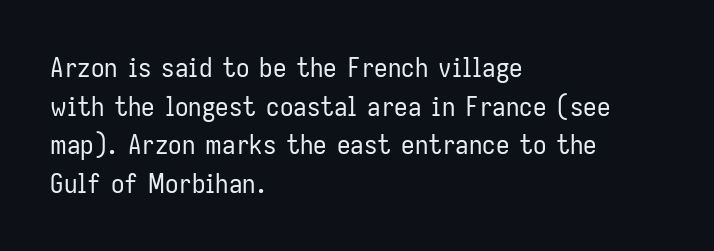
{"italic": "no", "bold": "no", "underline": "no", "align": "left", "line_spacing": "normal", "line_spacing_ratio": 1.43, "letter_spacing": "normal", "letter_spacing_em": 0.0, "glyph_px": 27}
